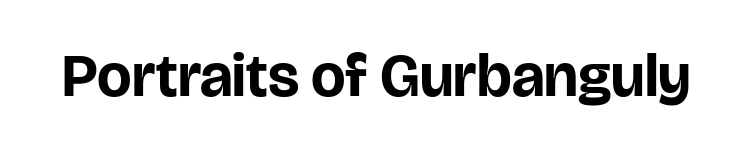
The image shows 61 px bold sans-serif type, upright; set normal letter spacing, not underlined; low stroke contrast and a large x-height.
